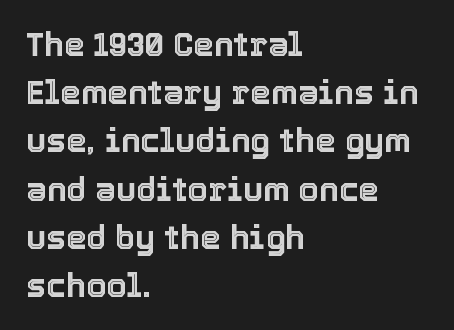
The image shows 33 px text type, upright; set left-aligned, normal line spacing (1.46x), normal letter spacing, not underlined; a medium x-height.
